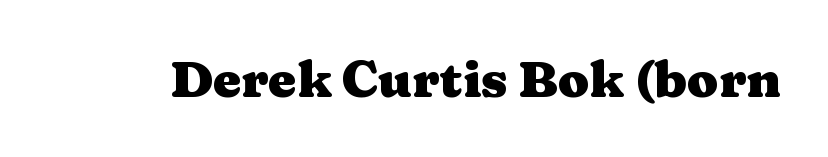
To sum up the face: it has serifs. Typesetter's note: full bold, strokes at maximum text heaviness. The font's upright variant was chosen for this text. Descender tails drop into unmarked territory. Between one letter and the next there's only the usual sliver of space. Varying glyph widths throughout — classic text-font behaviour.
